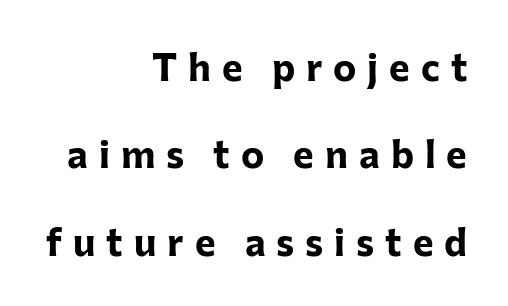
{"serif": "no", "italic": "no", "bold": "yes", "weight": "bold", "width": "normal", "stroke_contrast": "low", "x_height": "medium", "monospaced": "no", "underline": "no", "align": "right", "line_spacing": "loose", "line_spacing_ratio": 2.24, "letter_spacing": "wide", "letter_spacing_em": 0.28, "glyph_px": 39}
